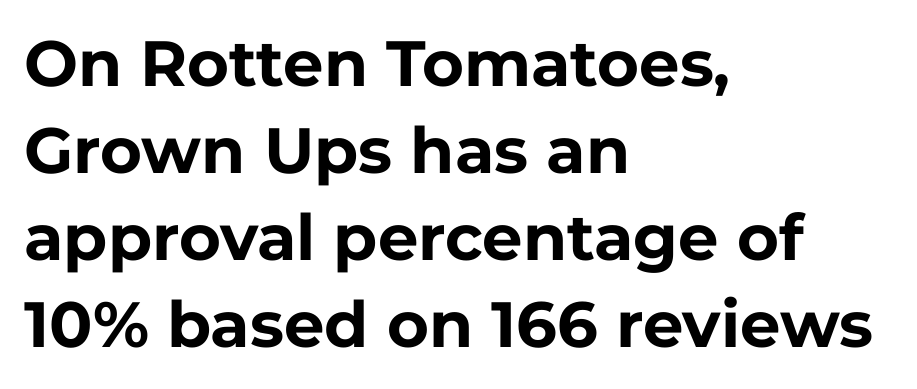
The image shows 64 px bold sans-serif type, upright; set left-aligned, normal line spacing (1.36x), normal letter spacing, not underlined; low stroke contrast and a medium x-height.
